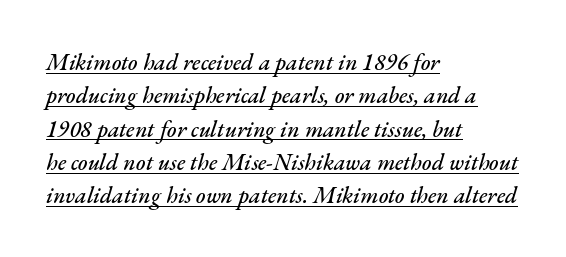
{"italic": "yes", "lean": "right", "slant_degrees": 17, "underline": "yes", "align": "left", "line_spacing": "normal", "line_spacing_ratio": 1.45, "letter_spacing": "normal", "letter_spacing_em": 0.0, "glyph_px": 23}
